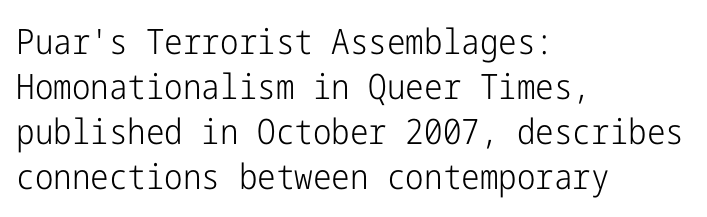
Summary of vertical rhythm: regular, with standard interline spacing. These lines keep a tight, regular rhythm from letter to letter. Unlike a traditional serif, this face leaves its strokes unadorned. Unbolded letterforms with no extra heft. A clean baseline with only descenders dipping below it.
